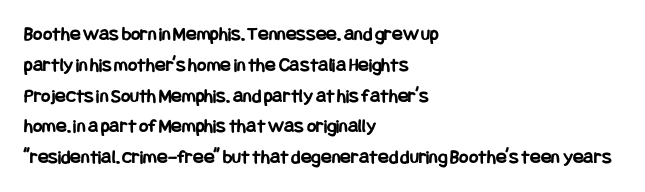
{"italic": "no", "bold": "yes", "underline": "no", "align": "left", "line_spacing": "normal", "line_spacing_ratio": 1.54, "letter_spacing": "normal", "letter_spacing_em": 0.0, "glyph_px": 20}
